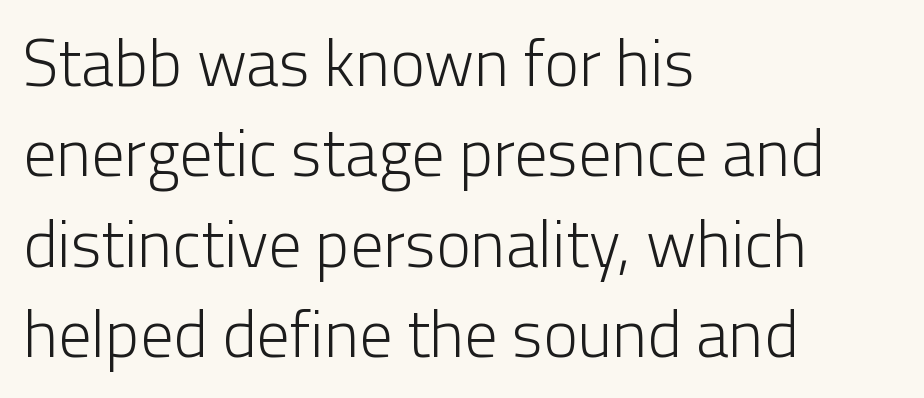
The image shows 66 px light sans-serif type, upright; set left-aligned, normal line spacing (1.37x), normal letter spacing, not underlined; low stroke contrast and a medium x-height.
